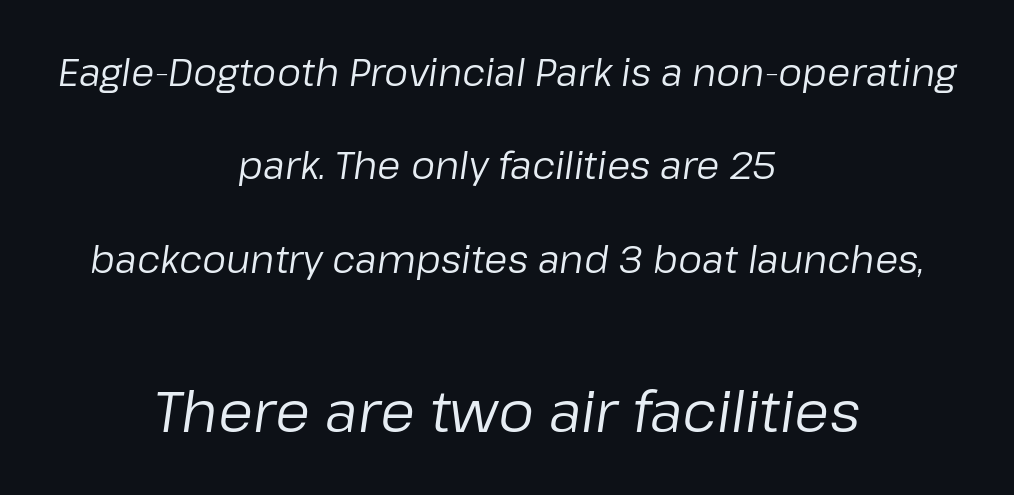
The rendering keeps characters at their native spacing. Italic? Definitely — the glyphs are oblique. The line-height multiplier appears high, well above default. Stem width sits at or under what a default text font uses.
